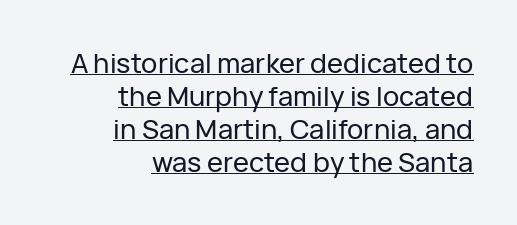
{"italic": "no", "underline": "yes", "align": "right", "line_spacing_ratio": 1.22, "letter_spacing": "normal", "letter_spacing_em": 0.0, "glyph_px": 27}
